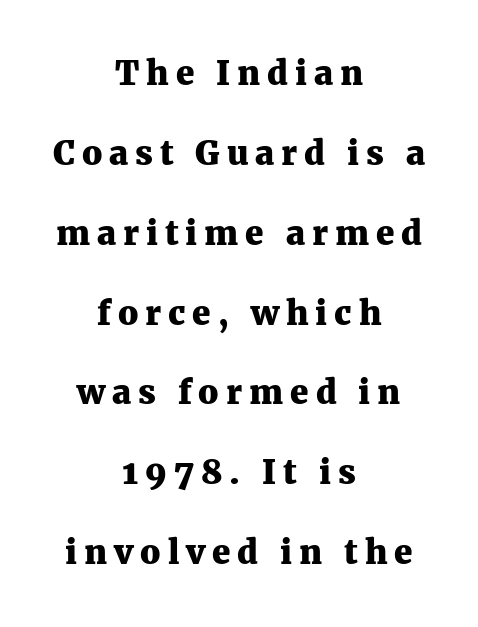
Looks like regular typesetting: each glyph gets only the width it needs. This rendering widens character spacing well past its baseline value. The string is rendered with underlining switched off. Set as a true bold cut, around the 700 mark. The letters carry serifs — small finishing strokes at the ends of their stems.
